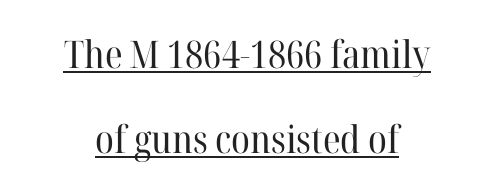
{"serif": "yes", "italic": "no", "bold": "no", "weight": "regular", "width": "normal", "stroke_contrast": "high", "x_height": "medium", "monospaced": "no", "underline": "yes", "align": "center", "line_spacing": "loose", "line_spacing_ratio": 2.24, "letter_spacing": "normal", "letter_spacing_em": 0.0, "glyph_px": 38}
